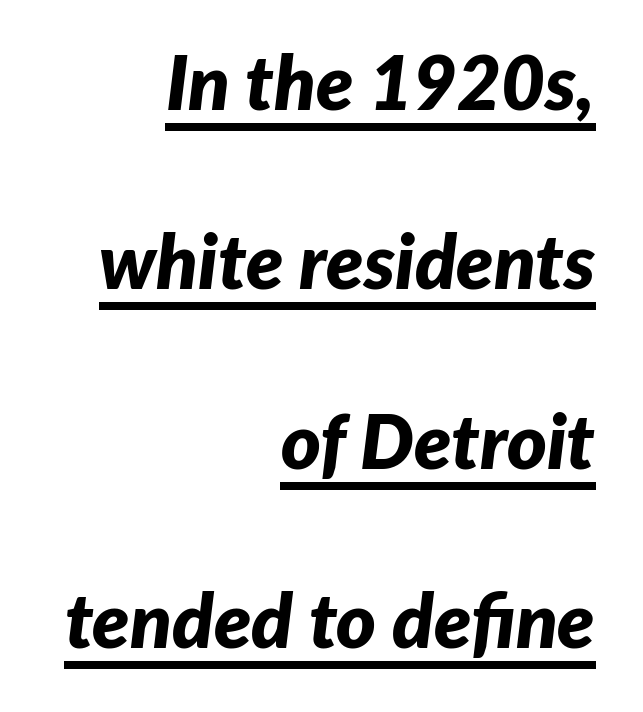
Posture: slanted. Notice how the passage keeps a crisp vertical edge on the right only. Is this a fixed-width face? No — the glyphs have proportional, varying widths. Whoever set this chose breathing room over compactness in the vertical rhythm.
